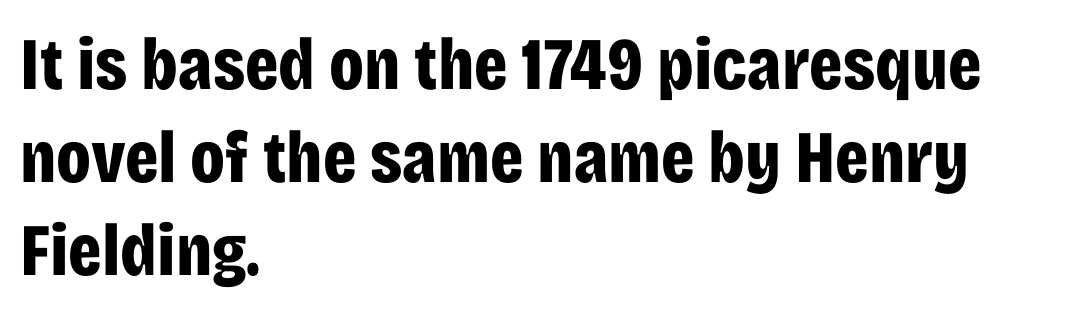
The image shows 74 px bold, condensed sans-serif type, upright; set left-aligned, normal line spacing (1.26x), normal letter spacing, not underlined; low stroke contrast and a large x-height.
